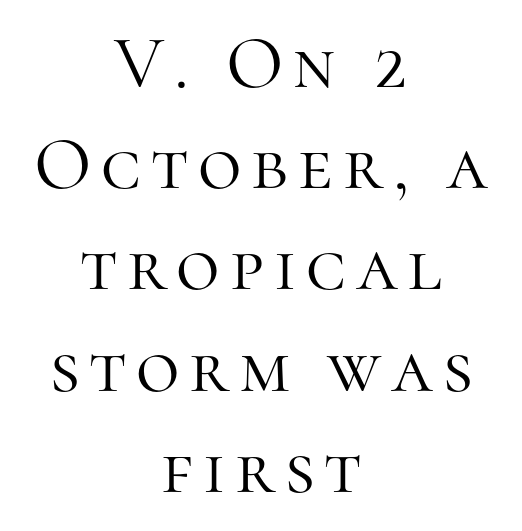
The image shows 75 px light serif type, upright; set centered, normal line spacing (1.35x), not underlined; high stroke contrast and a medium x-height.
